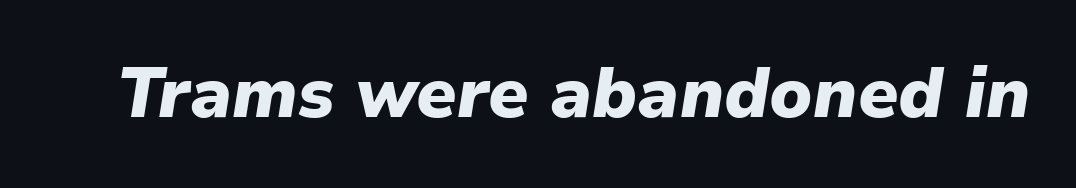
The image shows 70 px heavy type, italic (leaning right); set normal letter spacing, not underlined; low stroke contrast and a medium x-height.
